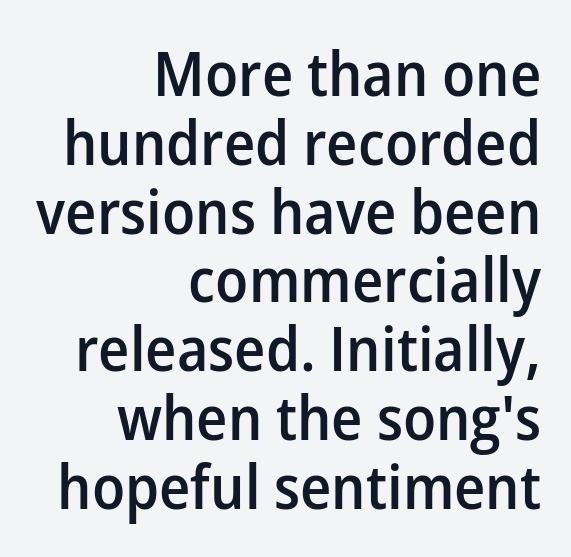
{"serif": "no", "italic": "no", "bold": "semi", "weight": "semibold", "width": "normal", "stroke_contrast": "low", "x_height": "medium", "monospaced": "no", "underline": "no", "align": "right", "line_spacing": "tight", "line_spacing_ratio": 1.11, "letter_spacing": "normal", "letter_spacing_em": 0.0, "glyph_px": 62}
